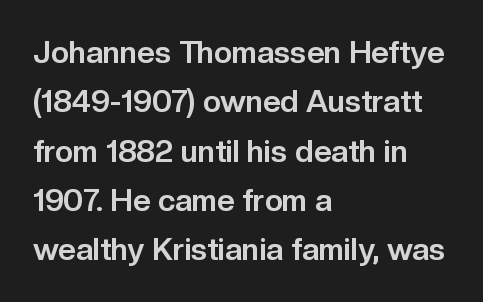
The image shows 31 px bold sans-serif type, upright; set left-aligned, normal line spacing (1.59x), normal letter spacing, not underlined; low stroke contrast and a medium x-height.
